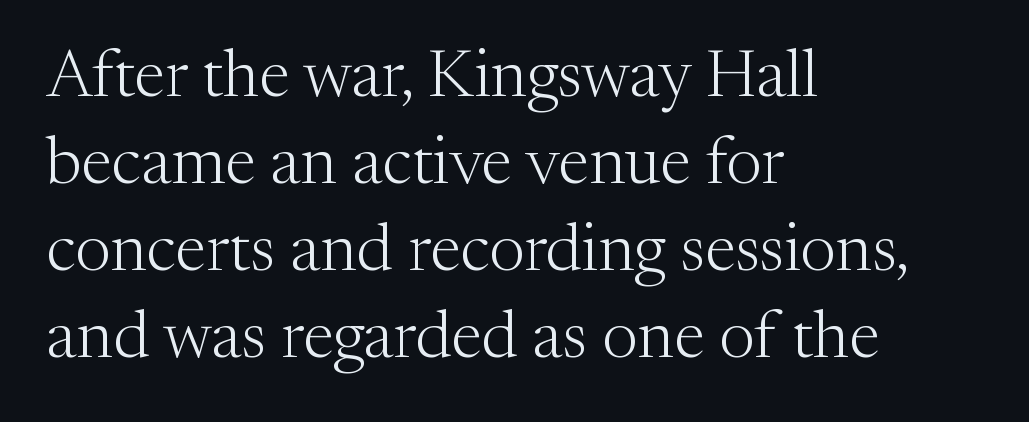
The text was rendered using a seriffed face with decorative stroke endings. This sample has the flowing, uneven cadence of proportional lettering. Inter-character spacing is left at the font's built-in metrics. Words float on clear page, feet unadorned.
